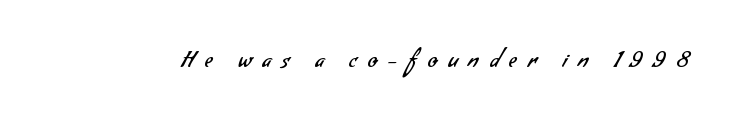
The weight tops out at a normal text grade. Decoration check: the copy has no underline. Here the glyphs are tracked loosely, breaking word shapes into spaced letters.
